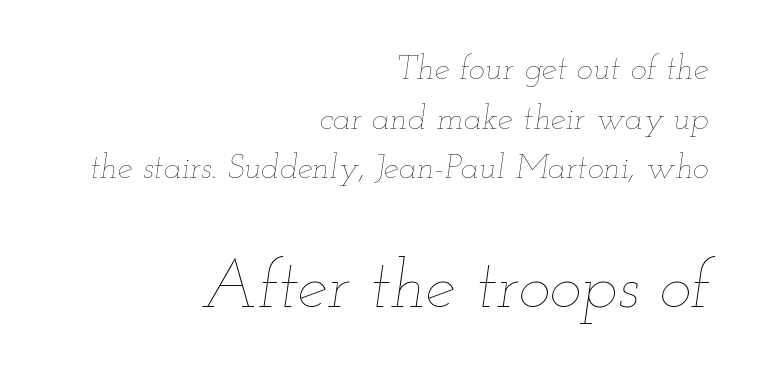
{"italic": "yes", "lean": "right", "slant_degrees": 12, "bold": "no", "weight": "thin", "width": "wide", "stroke_contrast": "low", "x_height": "small", "monospaced": "no", "underline": "no", "align": "right", "line_spacing": "normal", "line_spacing_ratio": 1.46, "letter_spacing": "normal", "letter_spacing_em": 0.0, "larger_block": "second", "size_ratio": 2.0, "glyph_px": 68}
